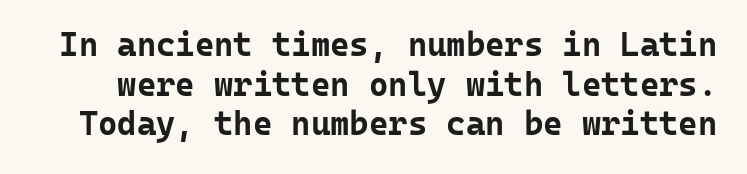
Plain, unruled lines of type. Tracking here is standard; glyphs follow each other at the usual distance. The passage shown is emphatically bold. You can tell it's not italic because the verticals are truly vertical. Is this a fixed-width face? Yes — each glyph sits in an identical cell. The face used here is a sans, in the tradition of grotesques and geometrics.
